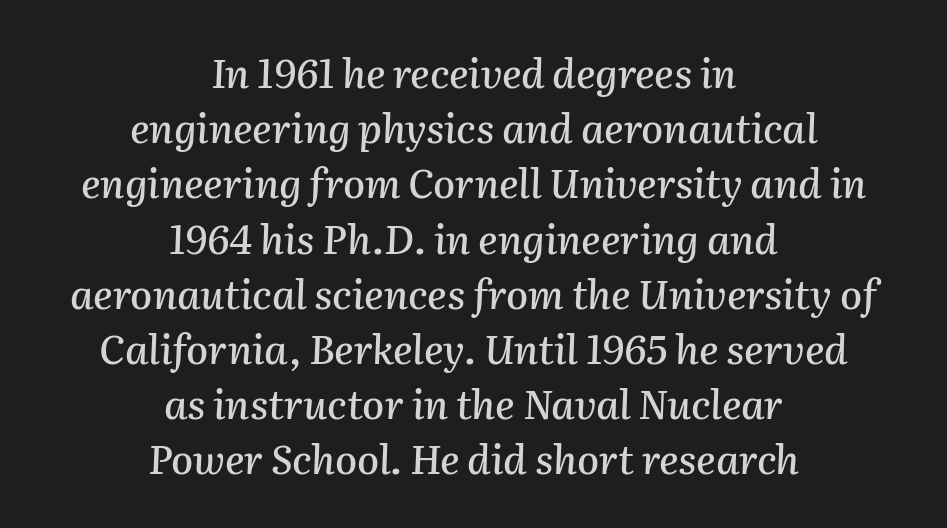
This sample has the flowing, uneven cadence of proportional lettering. A student would call this center alignment; a typographer would say set centered. Letter spacing: default. Anything drawn beneath the words? Only blank space. Is there much room between lines? A standard amount, neither cramped nor airy.
